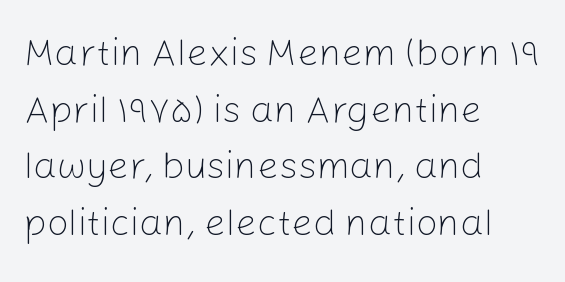
Q: Is the text bold? A: No.
Q: Is the text italic (slanted)? A: No, it is upright.
Q: Is the typeface a serif or a sans-serif typeface? A: Sans-serif.
Q: Is the text underlined? A: No.
Q: How is the paragraph aligned? A: Left-aligned.
Q: Is the spacing between letters normal or unusually wide? A: Normal.
Q: Is the spacing between lines tight, normal or loose? A: Normal.
Q: Width (condensed, normal, or wide)? A: Normal.
Q: Stroke contrast? A: Low.
Q: x-height? A: Medium.
Q: Monospaced? A: No.
